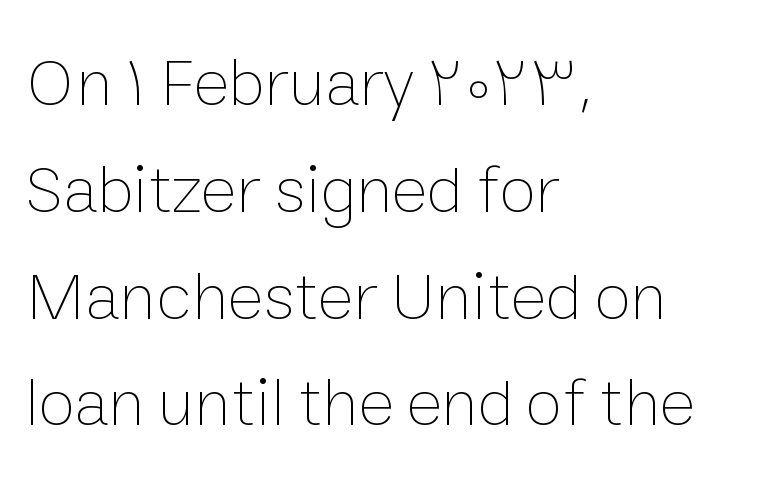
Each word holds together tightly as a unit, with standard inter-letter gaps. All the whitespace from short lines collects on the right. The line-height multiplier appears to be the usual default. The font's upright variant was chosen for this text.
